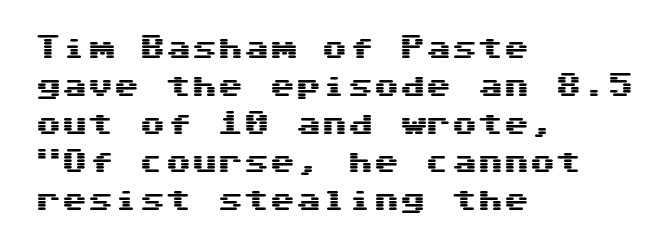
The image shows 26 px text type, upright; set left-aligned, normal line spacing (1.46x), normal letter spacing, not underlined.
